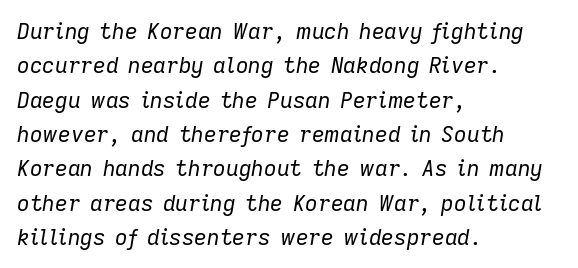
On a weight scale, this lands at 450 or below. Does extra space separate the letters? No, they use regular spacing. Quick note: italic. All the whitespace from short lines collects on the right.
